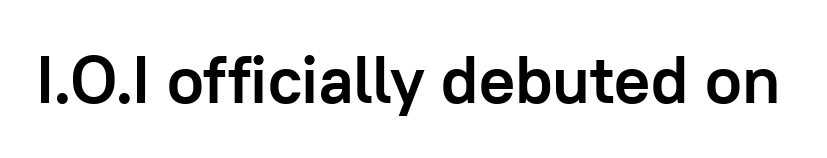
Here the designer chose a conventional face with non-uniform glyph widths. What weight is shown? A full bold with thick strokes. Descenders are the only things crossing below the line. When letters stand straight like this, we call the style roman or upright. Spacing between characters is what you'd get straight out of the box.
